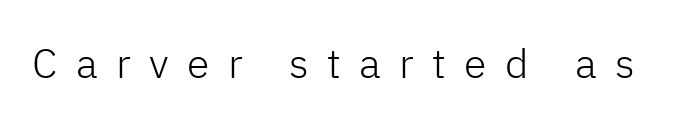
The letters advance in unequal steps, a hallmark of proportional type. The strokes carry an ordinary text weight at most. Ordinary non-slanted type is in use. The strip under each line holds only bare page. Unlike a traditional serif, this face leaves its strokes unadorned.
